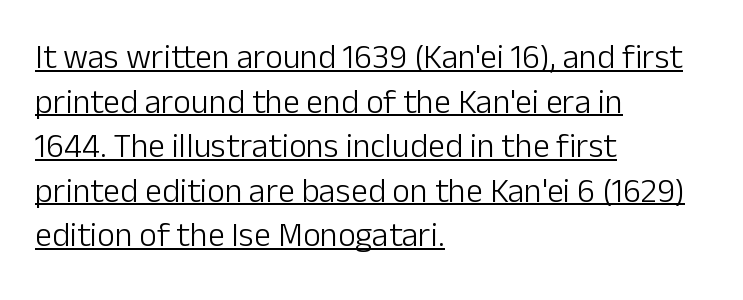
{"serif": "no", "italic": "no", "bold": "no", "weight": "light", "width": "normal", "stroke_contrast": "low", "x_height": "medium", "monospaced": "no", "underline": "yes", "align": "left", "line_spacing": "normal", "line_spacing_ratio": 1.31, "letter_spacing": "normal", "letter_spacing_em": 0.0, "glyph_px": 34}
